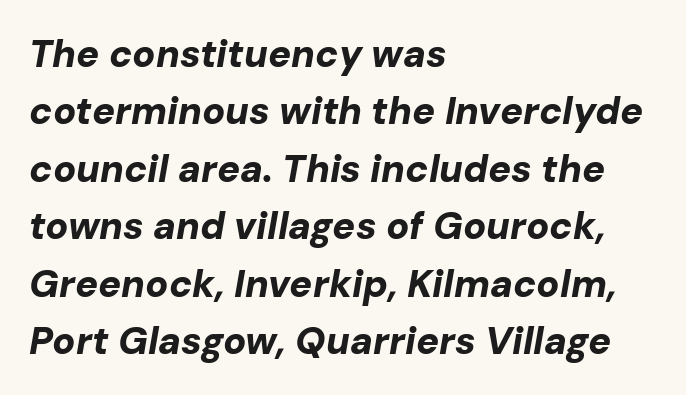
{"italic": "yes", "lean": "right", "slant_degrees": 10, "bold": "yes", "weight": "bold", "width": "normal", "stroke_contrast": "low", "x_height": "medium", "monospaced": "no", "underline": "no", "align": "left", "line_spacing": "normal", "line_spacing_ratio": 1.51, "letter_spacing": "normal", "letter_spacing_em": 0.0, "glyph_px": 38}
